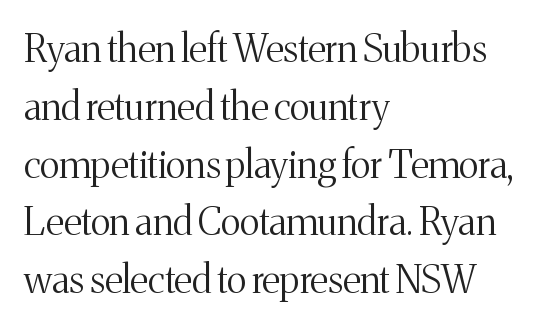
No extra tracking has been applied to these lines. This rendering employs a face with finishing strokes, i.e., a serif. One glance says typical: line gaps are just what's usual. Is this a fixed-width face? No — the glyphs have proportional, varying widths. Italic? Not at all — the glyphs are vertical.
